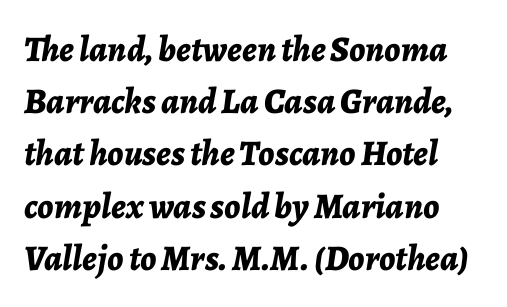
The image shows 36 px bold type, italic (leaning right); set normal line spacing (1.45x), normal letter spacing, not underlined; low stroke contrast and a medium x-height.
